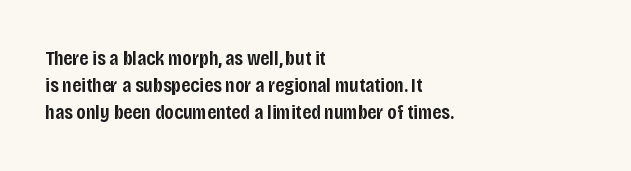
Q: Is the text bold? A: Semi-bold.
Q: Is the text italic (slanted)? A: No, it is upright.
Q: Is the text underlined? A: No.
Q: How is the paragraph aligned? A: Left-aligned.
Q: Is the spacing between letters normal or unusually wide? A: Normal.
Q: Is the spacing between lines tight, normal or loose? A: Normal.
